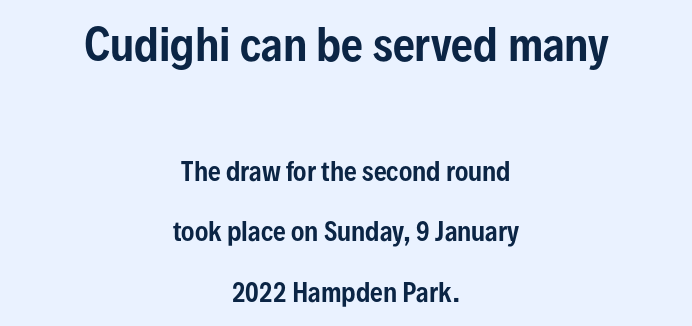
{"serif": "no", "italic": "no", "width": "condensed", "stroke_contrast": "low", "x_height": "medium", "monospaced": "no", "underline": "no", "align": "center", "line_spacing": "loose", "line_spacing_ratio": 2.41, "letter_spacing": "normal", "letter_spacing_em": 0.0, "larger_block": "first", "size_ratio": 1.72, "glyph_px": 43}
